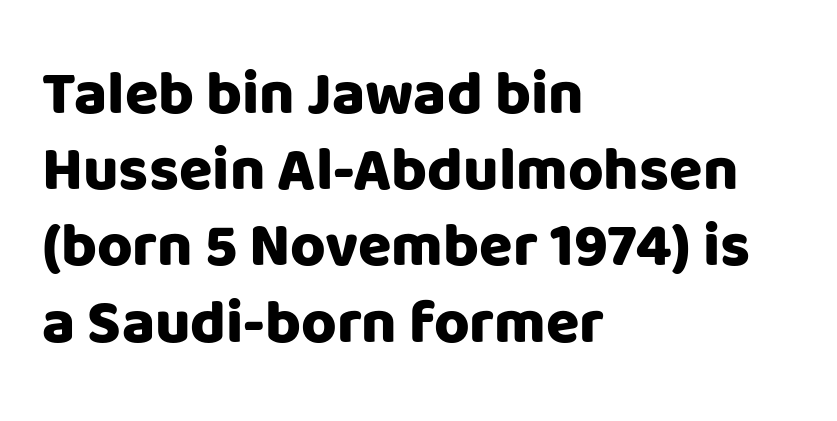
Q: Is the text bold? A: Yes.
Q: Is the text italic (slanted)? A: No, it is upright.
Q: Is the typeface a serif or a sans-serif typeface? A: Sans-serif.
Q: Is the text underlined? A: No.
Q: How is the paragraph aligned? A: Left-aligned.
Q: Is the spacing between letters normal or unusually wide? A: Normal.
Q: Is the spacing between lines tight, normal or loose? A: Normal.
Q: Width (condensed, normal, or wide)? A: Normal.
Q: Stroke contrast? A: Low.
Q: x-height? A: Large.
Q: Monospaced? A: No.
